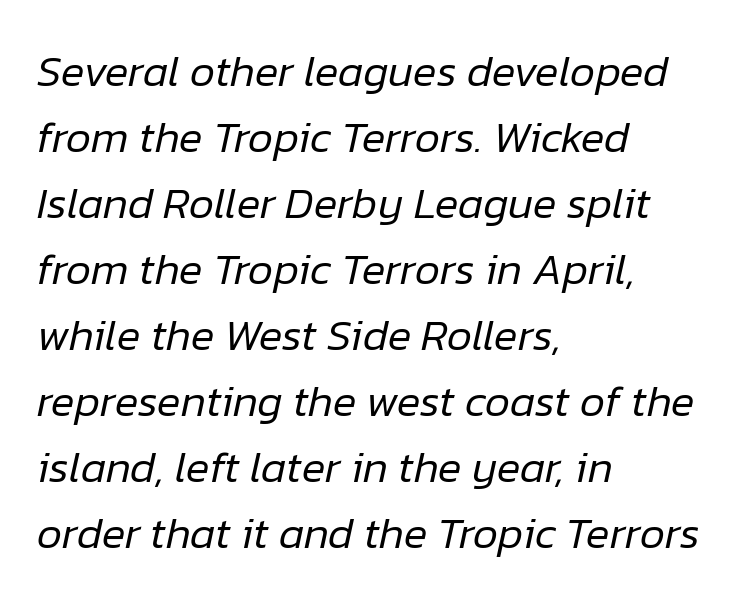
The image shows 44 px regular-weight type, italic (leaning right); set left-aligned, normal line spacing (1.5x), normal letter spacing, not underlined; low stroke contrast and a medium x-height.
